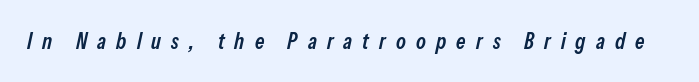
Q: Is the text bold? A: Semi-bold.
Q: Is the text italic (slanted)? A: Yes, it leans right by about 13 degrees.
Q: Is the text underlined? A: No.
Q: Is the spacing between letters normal or unusually wide? A: Unusually wide.
